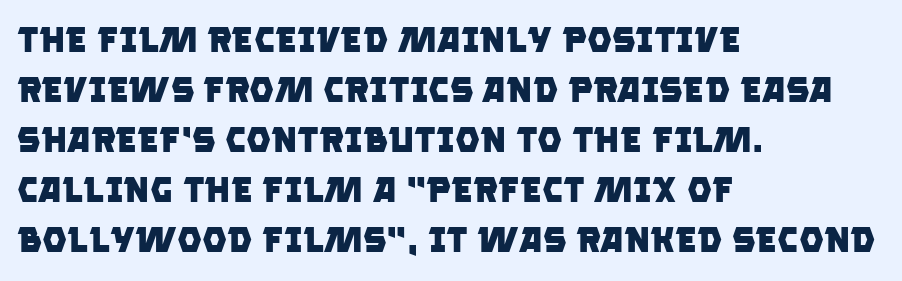
The image shows 35 px heavy sans-serif type; set left-aligned, normal line spacing (1.43x), normal letter spacing, not underlined; low stroke contrast and a large x-height.
